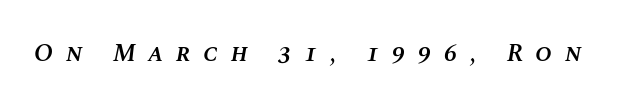
The image shows 25 px text type, italic (leaning right); set unusually wide letter spacing (+0.49 em), not underlined.
